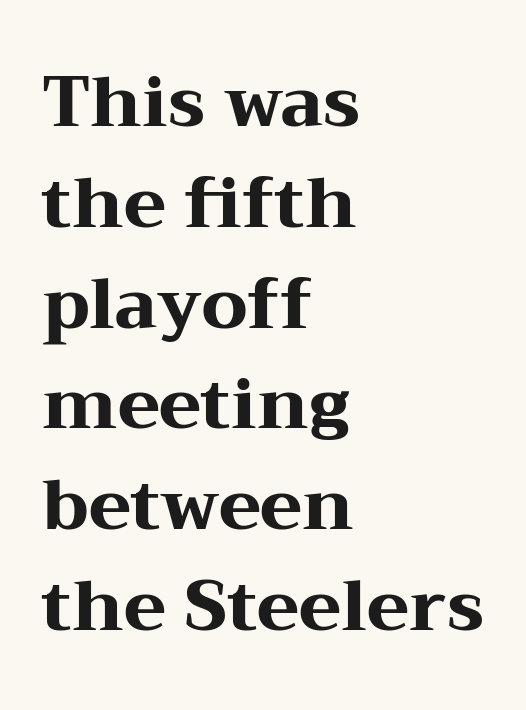
Q: Is the text bold? A: Yes.
Q: Is the text italic (slanted)? A: No, it is upright.
Q: Is the typeface a serif or a sans-serif typeface? A: Serif.
Q: Is the text underlined? A: No.
Q: How is the paragraph aligned? A: Left-aligned.
Q: Is the spacing between letters normal or unusually wide? A: Normal.
Q: Is the spacing between lines tight, normal or loose? A: Normal.
Q: Width (condensed, normal, or wide)? A: Wide.
Q: Stroke contrast? A: Medium.
Q: x-height? A: Medium.
Q: Monospaced? A: No.
